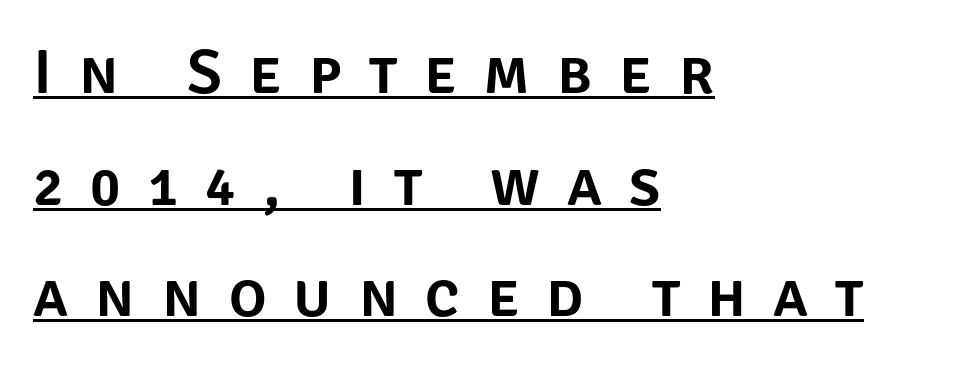
{"serif": "no", "italic": "no", "width": "normal", "stroke_contrast": "low", "x_height": "large", "monospaced": "no", "underline": "yes", "align": "left", "line_spacing_ratio": 1.77, "letter_spacing": "wide", "letter_spacing_em": 0.43, "glyph_px": 63}
